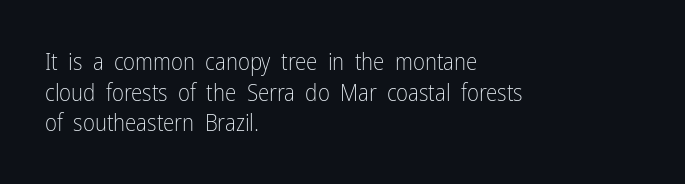
The image shows 23 px text type, upright; set left-aligned, normal line spacing (1.33x), normal letter spacing, not underlined.
